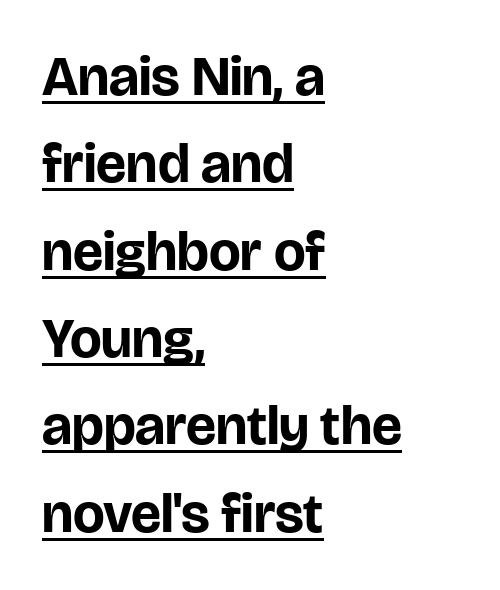
On the weight axis this lands at bold, roughly 700. Whoever set this chose a conventional vertical rhythm. Here the designer chose a conventional face with non-uniform glyph widths. Ordinary non-slanted type is in use. A classic flush-left, rag-right setting is used for this passage.
